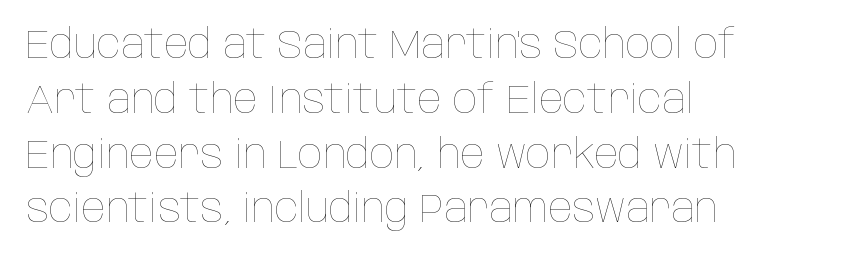
The image shows 40 px thin, condensed type, upright; set left-aligned, normal line spacing (1.37x), normal letter spacing, not underlined; low stroke contrast and a large x-height.
